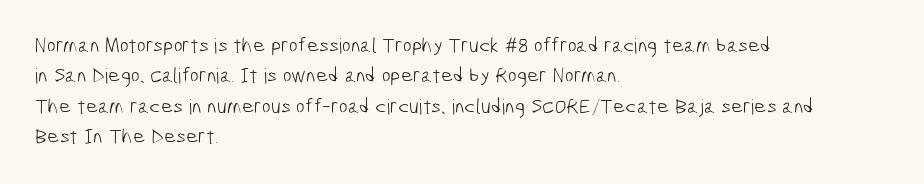
In terms of leading, this rendering sits right in the middle. The gaps between neighbouring characters are ordinary and unremarkable. Does the copy run flush right? No — it runs flush left. Anything drawn beneath the words? Only blank space. A light-to-regular cut is what we see here.
